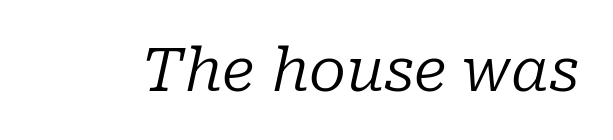
The image shows 61 px regular-weight serif type, italic (leaning right); set normal letter spacing, not underlined; low stroke contrast and a medium x-height.
